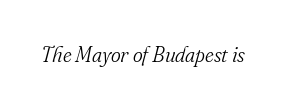
{"italic": "yes", "lean": "right", "slant_degrees": 16, "bold": "no", "underline": "no", "letter_spacing": "normal", "letter_spacing_em": 0.0, "glyph_px": 21}
